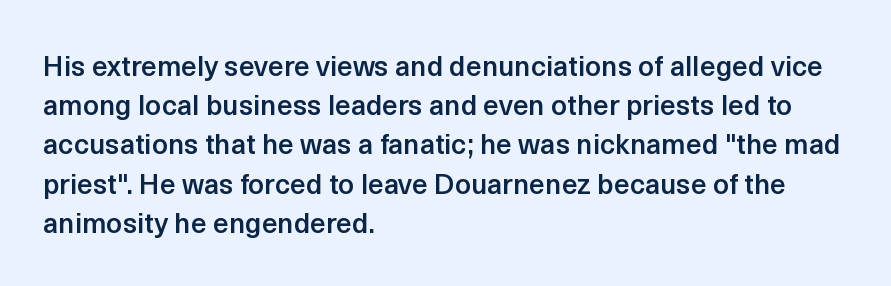
The image shows 28 px semibold sans-serif type, upright; set left-aligned, normal line spacing (1.4x), normal letter spacing, not underlined; a medium x-height.
